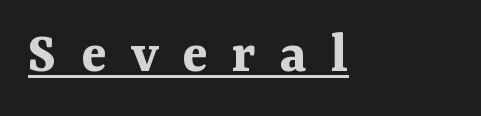
The image shows 59 px bold serif type, upright; set unusually wide letter spacing (+0.41 em), underlined; medium stroke contrast and a medium x-height.
